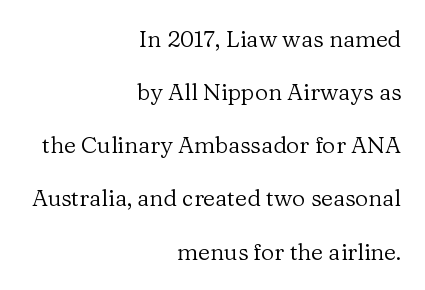
Q: Is the text bold? A: No.
Q: Is the text italic (slanted)? A: No, it is upright.
Q: Is the text underlined? A: No.
Q: How is the paragraph aligned? A: Right-aligned.
Q: Is the spacing between letters normal or unusually wide? A: Normal.
Q: Is the spacing between lines tight, normal or loose? A: Loose.
